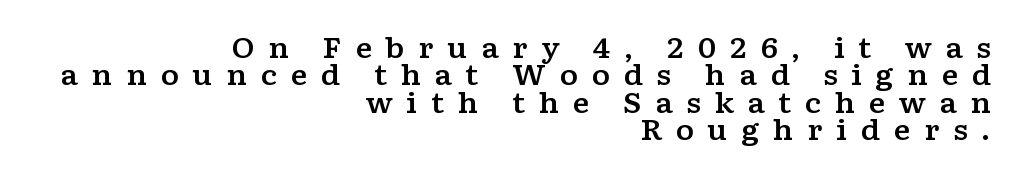
The image shows 28 px wide serif type, upright; set right-aligned, tight line spacing (0.98x), unusually wide letter spacing (+0.48 em), not underlined; low stroke contrast and a medium x-height.
